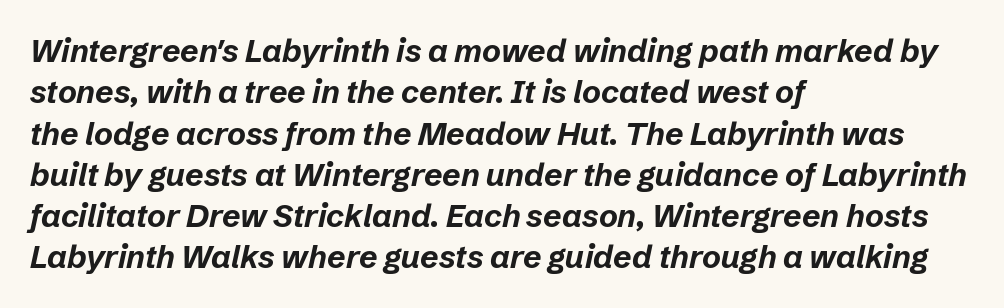
{"italic": "yes", "lean": "right", "slant_degrees": 12, "bold": "yes", "weight": "bold", "width": "normal", "stroke_contrast": "low", "x_height": "medium", "monospaced": "no", "underline": "no", "align": "left", "line_spacing": "normal", "line_spacing_ratio": 1.29, "letter_spacing": "normal", "letter_spacing_em": 0.0, "glyph_px": 32}
